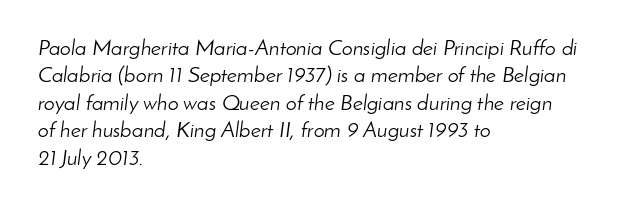
{"italic": "yes", "lean": "right", "slant_degrees": 8, "bold": "no", "underline": "no", "align": "left", "line_spacing": "normal", "line_spacing_ratio": 1.25, "letter_spacing": "normal", "letter_spacing_em": 0.0, "glyph_px": 22}
